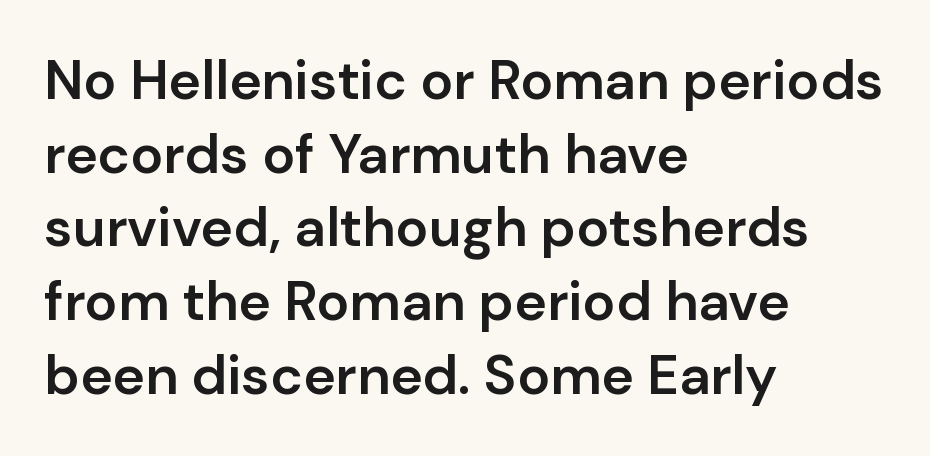
Q: Is the text bold? A: Semi-bold.
Q: Is the text italic (slanted)? A: No, it is upright.
Q: Is the typeface a serif or a sans-serif typeface? A: Sans-serif.
Q: Is the text underlined? A: No.
Q: How is the paragraph aligned? A: Left-aligned.
Q: Is the spacing between letters normal or unusually wide? A: Normal.
Q: Is the spacing between lines tight, normal or loose? A: Normal.
Q: Width (condensed, normal, or wide)? A: Normal.
Q: Stroke contrast? A: Low.
Q: x-height? A: Medium.
Q: Monospaced? A: No.
